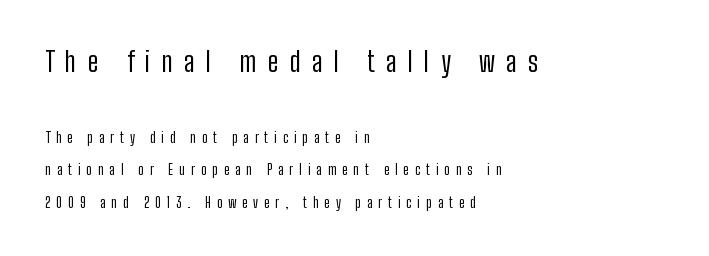
Q: Is the text bold? A: No.
Q: Is the text italic (slanted)? A: No, it is upright.
Q: Is the text underlined? A: No.
Q: How is the paragraph aligned? A: Left-aligned.
Q: Is the spacing between letters normal or unusually wide? A: Unusually wide.
Q: Is the spacing between lines tight, normal or loose? A: Loose.
Q: Which block of text is set in a larger size, the first (top) or the second (bottom)? A: The first (top) one.
